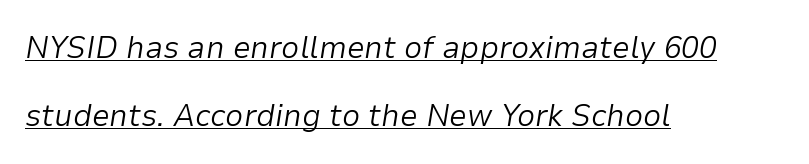
Q: Is the text bold? A: No.
Q: Is the text italic (slanted)? A: Yes, it leans right by about 9 degrees.
Q: Is the text underlined? A: Yes.
Q: How is the paragraph aligned? A: Left-aligned.
Q: Is the spacing between letters normal or unusually wide? A: Normal.
Q: Is the spacing between lines tight, normal or loose? A: Loose.
Q: Width (condensed, normal, or wide)? A: Normal.
Q: Stroke contrast? A: Low.
Q: x-height? A: Medium.
Q: Monospaced? A: No.
